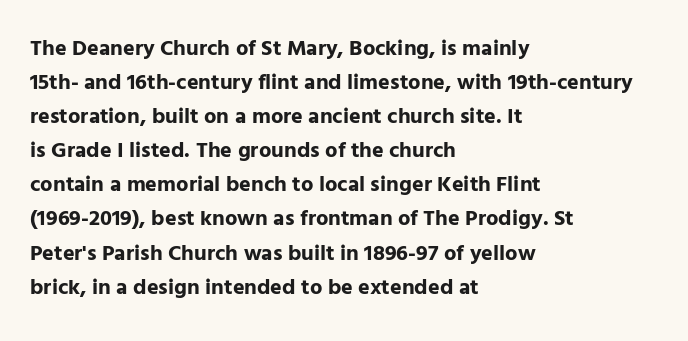
Underline: absent. Default kerning and tracking; the words read as compact shapes. Successive baselines arrive at the customary interval. You can tell it's not italic because the verticals are truly vertical. One-word summary of the alignment: left. These lines carry a lot of weight — the face is fully bold.
